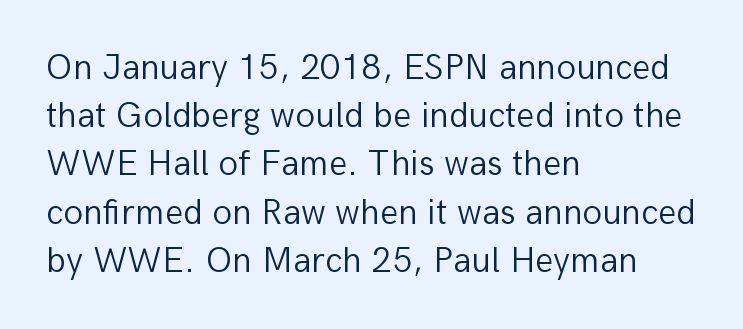
{"serif": "no", "italic": "no", "bold": "no", "weight": "light", "width": "normal", "stroke_contrast": "low", "x_height": "medium", "monospaced": "no", "underline": "no", "align": "left", "line_spacing": "normal", "line_spacing_ratio": 1.34, "letter_spacing": "normal", "letter_spacing_em": 0.0, "glyph_px": 36}
